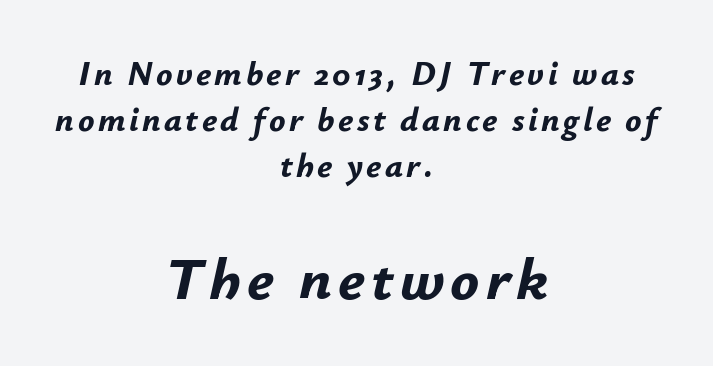
The image shows 60 px bold type, italic (leaning right); set centered, normal line spacing (1.35x), not underlined; the second (bottom) block is 1.76x larger; low stroke contrast and a small x-height.
